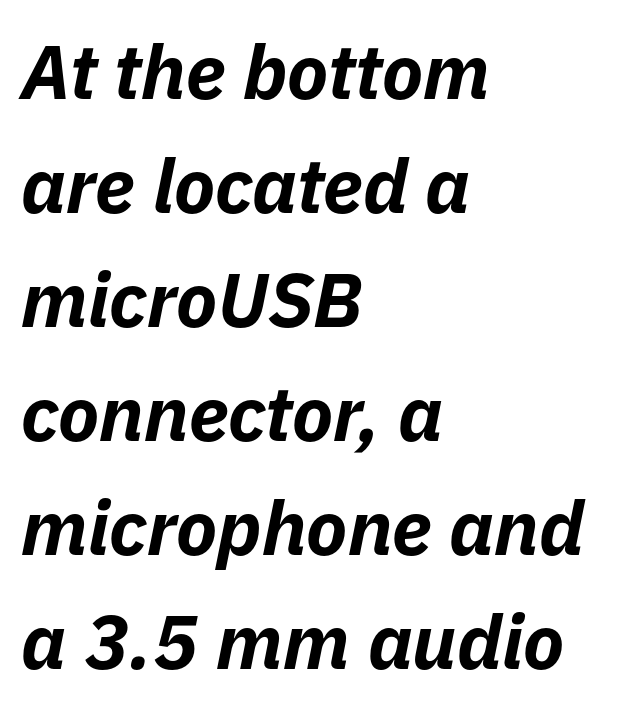
Q: Is the text bold? A: Yes.
Q: Is the text italic (slanted)? A: Yes, it leans right by about 11 degrees.
Q: Is the text underlined? A: No.
Q: How is the paragraph aligned? A: Left-aligned.
Q: Is the spacing between letters normal or unusually wide? A: Normal.
Q: Is the spacing between lines tight, normal or loose? A: Normal.
Q: Width (condensed, normal, or wide)? A: Normal.
Q: Stroke contrast? A: Low.
Q: x-height? A: Medium.
Q: Monospaced? A: No.
